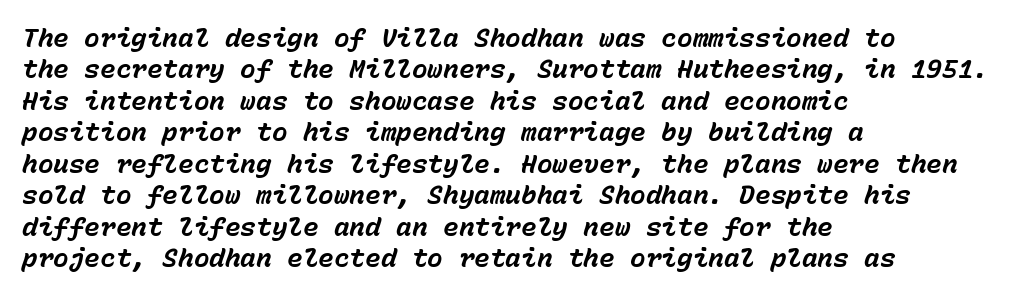
{"italic": "yes", "lean": "right", "slant_degrees": 15, "bold": "yes", "underline": "no", "align": "left", "line_spacing_ratio": 1.21, "letter_spacing": "normal", "letter_spacing_em": 0.0, "glyph_px": 26}
